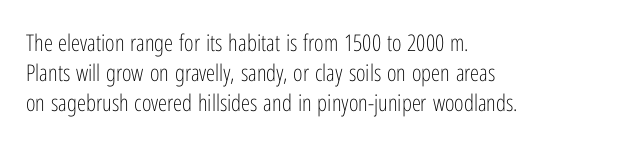
The image shows 23 px text type, upright; set left-aligned, normal line spacing (1.3x), normal letter spacing, not underlined.
